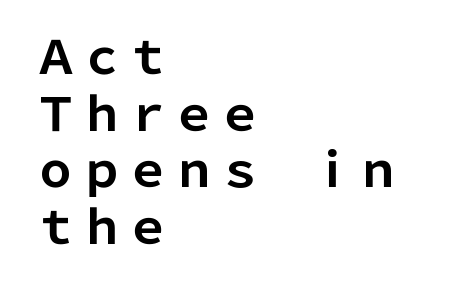
Are there feet on the stems? There aren't — it's a sans. Heft: maximum for text — a bold. The gap between lines stays unmarked. Every character sits straight up, as roman type does. Left-aligned paragraph, ragged on the right.
